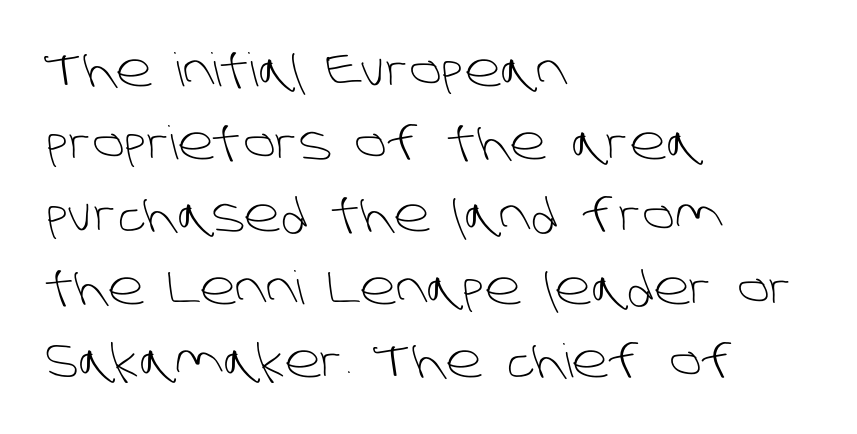
Q: Is the text bold? A: No.
Q: Is the typeface a serif or a sans-serif typeface? A: Sans-serif.
Q: Is the text underlined? A: No.
Q: How is the paragraph aligned? A: Left-aligned.
Q: Is the spacing between letters normal or unusually wide? A: Normal.
Q: Is the spacing between lines tight, normal or loose? A: Normal.
Q: Width (condensed, normal, or wide)? A: Normal.
Q: Stroke contrast? A: Low.
Q: x-height? A: Large.
Q: Monospaced? A: No.
